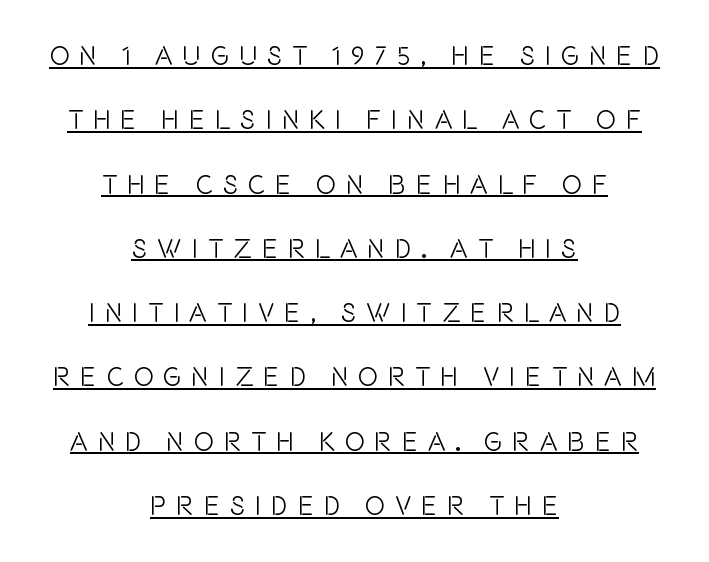
The image shows 27 px text type, upright; set centered, loose line spacing (2.38x), unusually wide letter spacing (+0.36 em), underlined.
